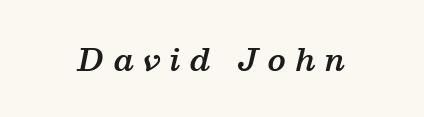
Observe the wide spacing: letters keep a clear distance from each other. This sample is center-justified, so both line endings float freely. The passage shown is typed in a proportional face where columns would drift. Slanted lettering throughout.
